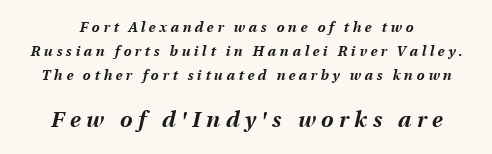
Q: Is the text bold? A: Yes.
Q: Is the text italic (slanted)? A: Yes, it leans right by about 13 degrees.
Q: Is the text underlined? A: No.
Q: How is the paragraph aligned? A: Centered.
Q: Is the spacing between letters normal or unusually wide? A: Unusually wide.
Q: Is the spacing between lines tight, normal or loose? A: Normal.
Q: Which block of text is set in a larger size, the first (top) or the second (bottom)? A: The second (bottom) one.
